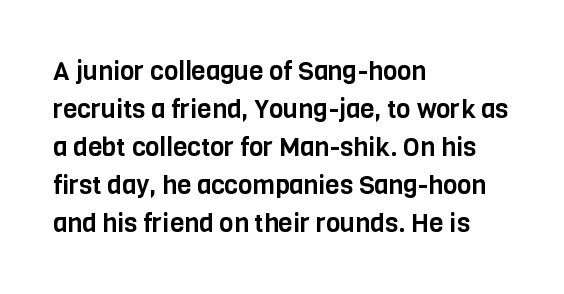
Q: Is the text italic (slanted)? A: No, it is upright.
Q: Is the text underlined? A: No.
Q: How is the paragraph aligned? A: Left-aligned.
Q: Is the spacing between letters normal or unusually wide? A: Normal.
Q: Is the spacing between lines tight, normal or loose? A: Normal.
